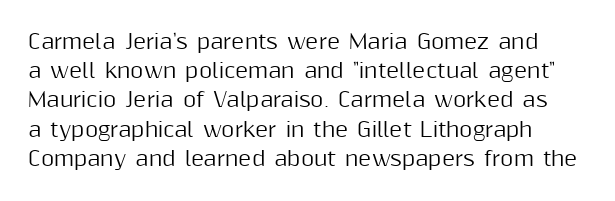
Bare-footed words on every line. Vertical strokes here are truly vertical. The rows are spaced the way most documents space them. Glyph-to-glyph distance matches everyday printed text.
